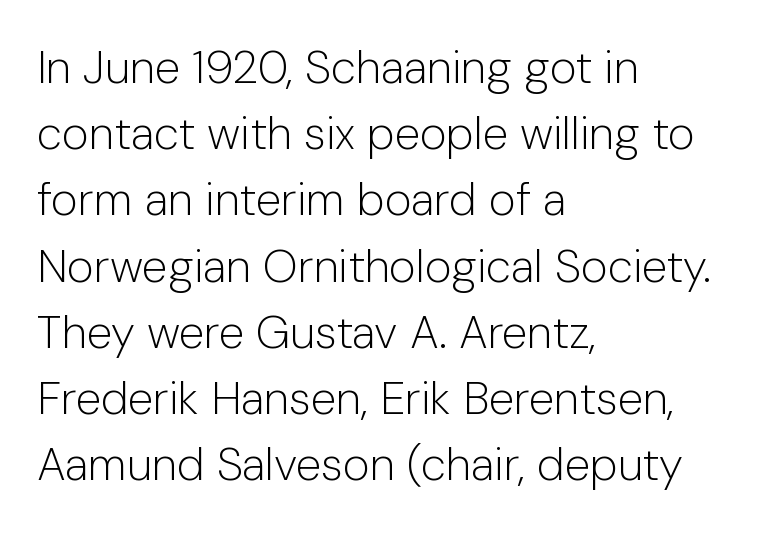
Q: Is the text bold? A: No.
Q: Is the text italic (slanted)? A: No, it is upright.
Q: Is the typeface a serif or a sans-serif typeface? A: Sans-serif.
Q: Is the text underlined? A: No.
Q: How is the paragraph aligned? A: Left-aligned.
Q: Is the spacing between letters normal or unusually wide? A: Normal.
Q: Is the spacing between lines tight, normal or loose? A: Normal.
Q: Width (condensed, normal, or wide)? A: Normal.
Q: Stroke contrast? A: Low.
Q: x-height? A: Medium.
Q: Monospaced? A: No.
